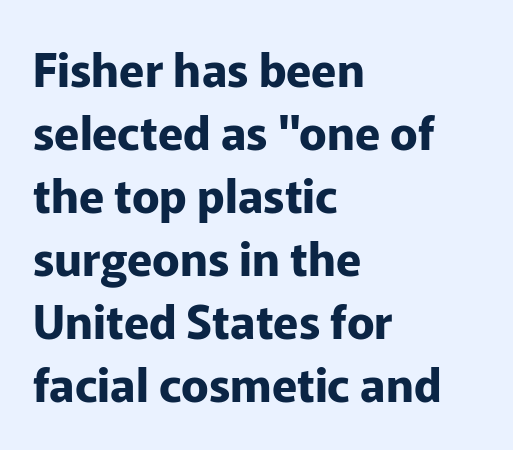
{"serif": "no", "italic": "no", "bold": "yes", "weight": "bold", "width": "normal", "stroke_contrast": "low", "x_height": "medium", "monospaced": "no", "underline": "no", "align": "left", "line_spacing": "normal", "line_spacing_ratio": 1.37, "letter_spacing": "normal", "letter_spacing_em": 0.0, "glyph_px": 46}
